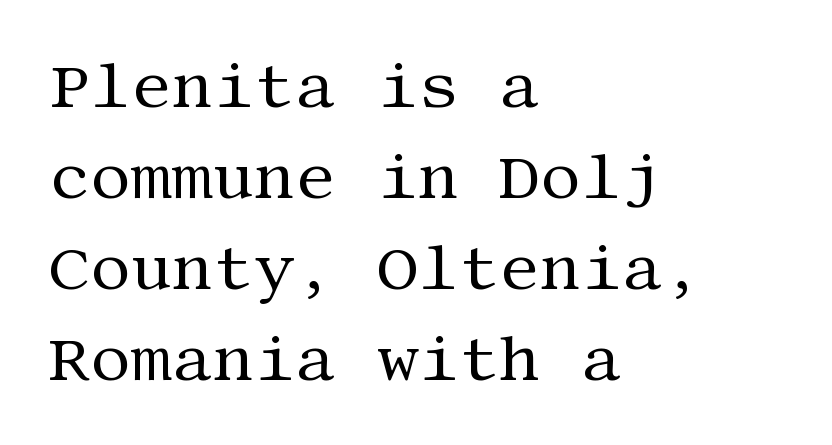
The baseline area is clear. Think standard paragraph weight, or any step lighter than that. Here the glyphs are tracked normally, forming tight word shapes. Notice how descenders clear the ascenders below comfortably — that's standard leading.
